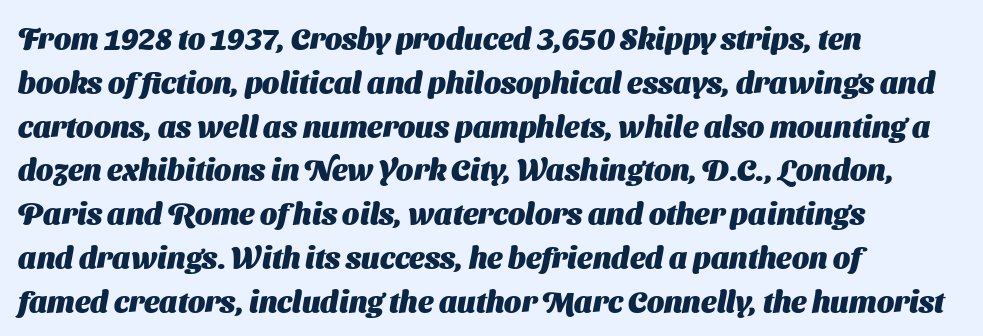
The image shows 30 px heavy sans-serif type; set left-aligned, normal line spacing (1.46x), normal letter spacing, not underlined; medium stroke contrast and a medium x-height.
